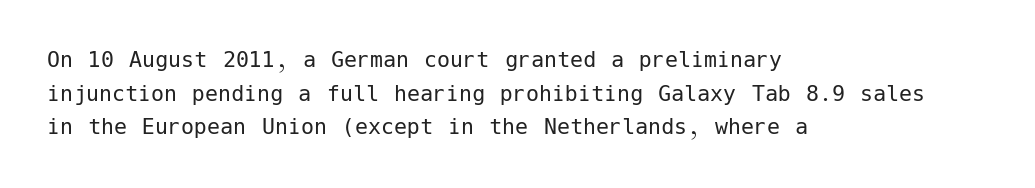
Interline gaps are of average width in this sample. In terms of posture, this sample is upright. Teacher's note: observe the even left margin — that is flush-left alignment. The cut favours lightness, reaching ordinary text weight at its darkest.
